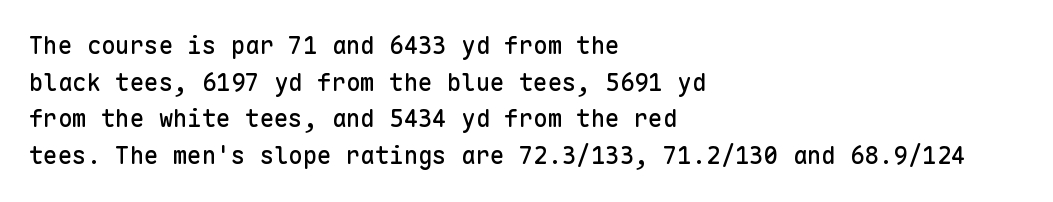
{"italic": "no", "underline": "no", "align": "left", "line_spacing": "normal", "line_spacing_ratio": 1.53, "letter_spacing": "normal", "letter_spacing_em": 0.0, "glyph_px": 24}
